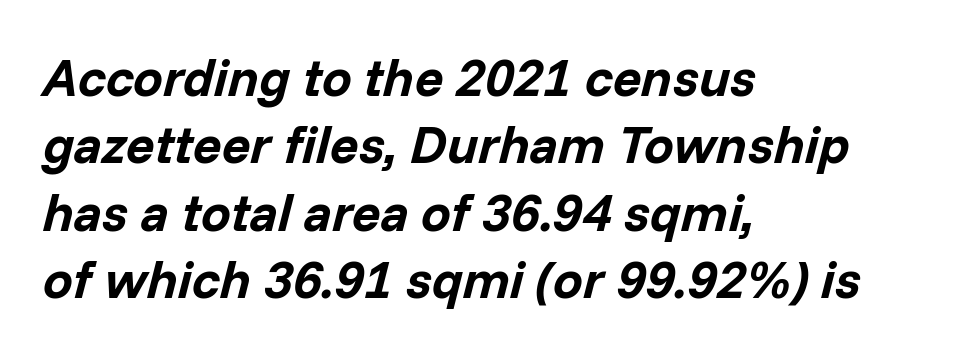
Q: Is the text bold? A: Yes.
Q: Is the text italic (slanted)? A: Yes, it leans right by about 14 degrees.
Q: Is the text underlined? A: No.
Q: How is the paragraph aligned? A: Left-aligned.
Q: Is the spacing between letters normal or unusually wide? A: Normal.
Q: Is the spacing between lines tight, normal or loose? A: Normal.
Q: Width (condensed, normal, or wide)? A: Normal.
Q: Stroke contrast? A: Low.
Q: x-height? A: Medium.
Q: Monospaced? A: No.
